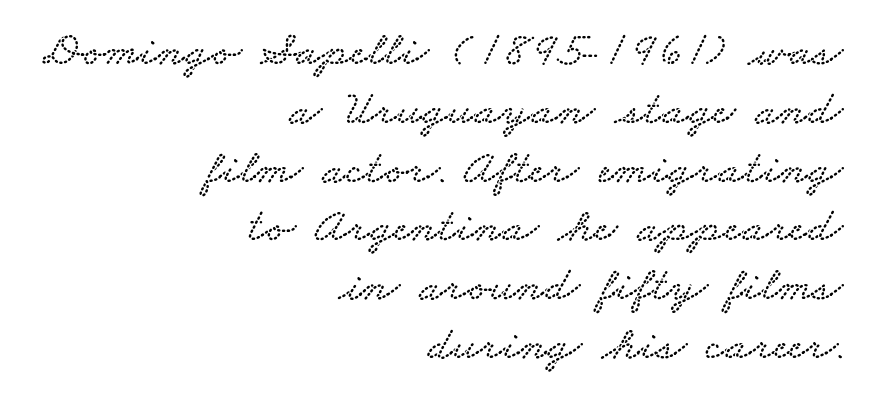
The image shows 49 px wide serif type; set right-aligned, line spacing 1.2x, normal letter spacing, not underlined; low stroke contrast and a small x-height.
